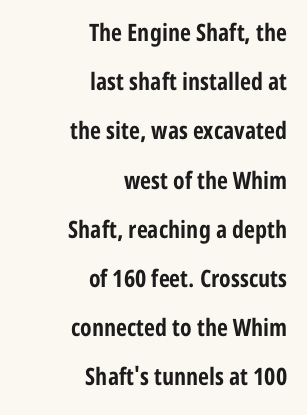
Line spacing here is loose. Ordinary non-slanted type is in use. These lines keep a tight, regular rhythm from letter to letter. The area under the type is left untouched. The rendering uses a bold face; every stroke is thick and dark. Where is the straight margin? On the right.
